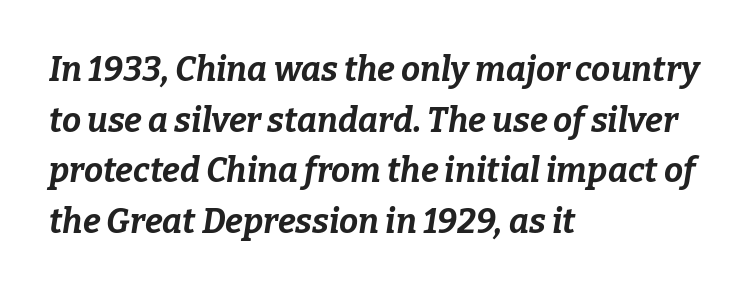
Leftover space on each line is placed entirely after the last word. A typesetter would call this zero additional tracking. Think of a printed novel: that variable character pitch is what you see here. The glyphs have the mass of a bold cut. A typesetter would mark this as italic. Clear beneath every line of the passage.
